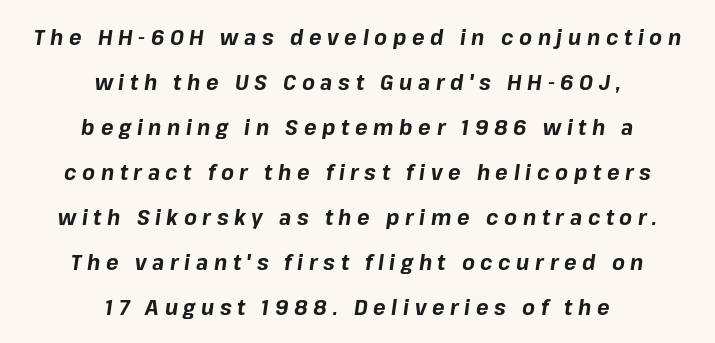
Q: Is the text bold? A: Yes.
Q: Is the text italic (slanted)? A: Yes, it leans right by about 8 degrees.
Q: Is the text underlined? A: No.
Q: How is the paragraph aligned? A: Centered.
Q: Is the spacing between letters normal or unusually wide? A: Unusually wide.
Q: Is the spacing between lines tight, normal or loose? A: Loose.
